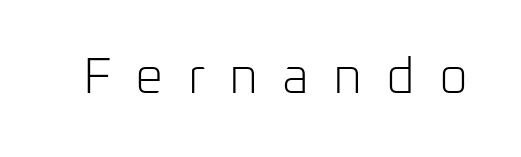
Q: Is the text bold? A: No.
Q: Is the text italic (slanted)? A: No, it is upright.
Q: Is the typeface a serif or a sans-serif typeface? A: Sans-serif.
Q: Is the text underlined? A: No.
Q: Is the spacing between letters normal or unusually wide? A: Unusually wide.
Q: Width (condensed, normal, or wide)? A: Normal.
Q: Stroke contrast? A: Low.
Q: x-height? A: Medium.
Q: Monospaced? A: No.
